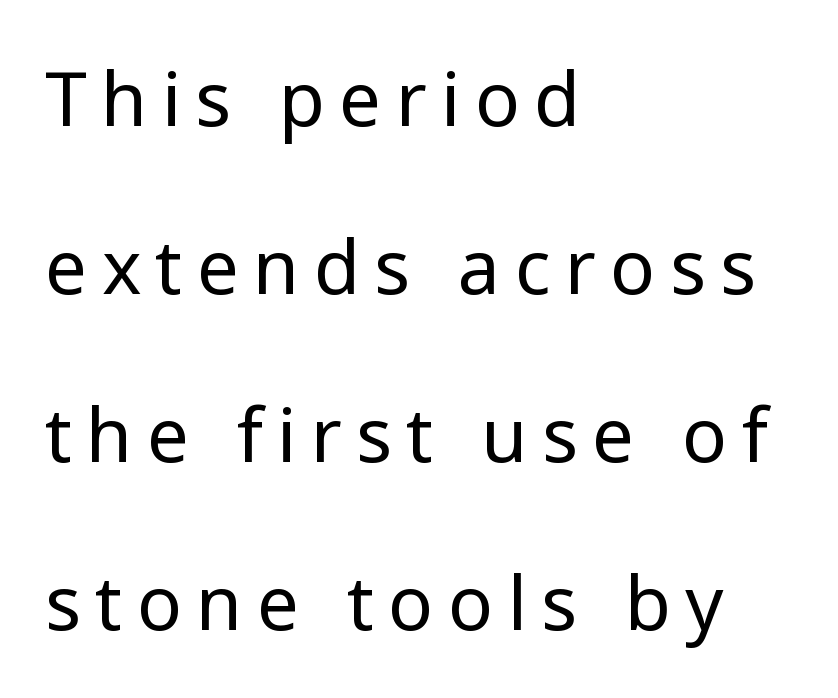
The image shows 75 px regular-weight sans-serif type, upright; set left-aligned, loose line spacing (2.24x), not underlined; low stroke contrast and a medium x-height.
